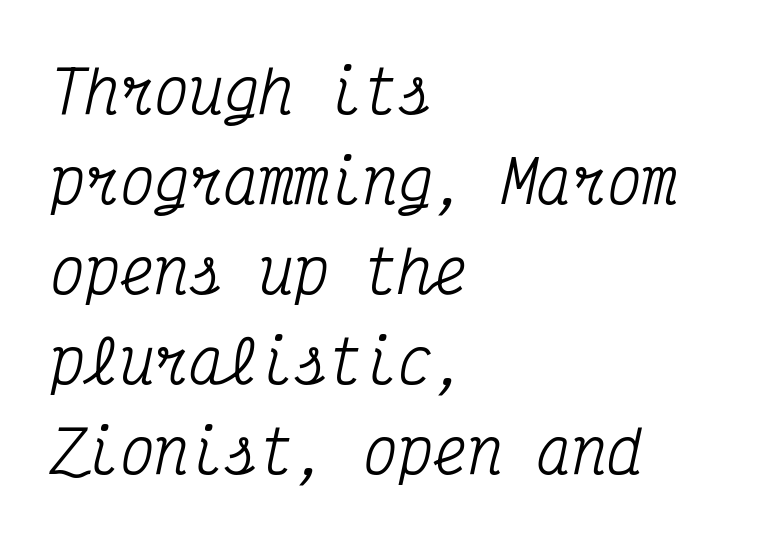
Q: Is the text italic (slanted)? A: Yes, it leans right by about 12 degrees.
Q: Is the typeface a serif or a sans-serif typeface? A: Serif.
Q: Is the text underlined? A: No.
Q: How is the paragraph aligned? A: Left-aligned.
Q: Is the spacing between letters normal or unusually wide? A: Normal.
Q: Is the spacing between lines tight, normal or loose? A: Normal.
Q: Width (condensed, normal, or wide)? A: Condensed.
Q: Stroke contrast? A: Medium.
Q: x-height? A: Medium.
Q: Monospaced? A: Yes.
